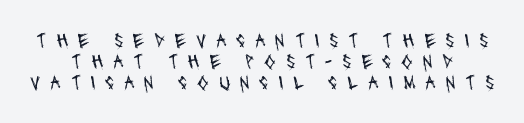
Q: Is the text bold? A: No.
Q: Is the text underlined? A: No.
Q: Is the spacing between letters normal or unusually wide? A: Unusually wide.
Q: Is the spacing between lines tight, normal or loose? A: Tight.
